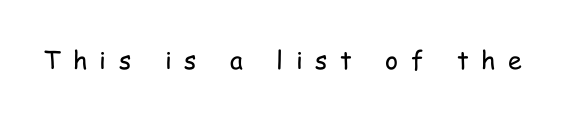
{"italic": "no", "bold": "no", "underline": "no", "letter_spacing": "wide", "letter_spacing_em": 0.5, "glyph_px": 25}
